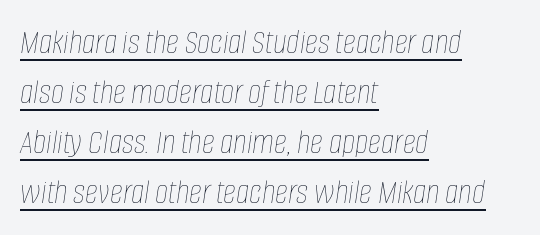
Q: Is the text bold? A: No.
Q: Is the text italic (slanted)? A: Yes, it leans right by about 8 degrees.
Q: Is the text underlined? A: Yes.
Q: How is the paragraph aligned? A: Left-aligned.
Q: Is the spacing between letters normal or unusually wide? A: Normal.
Q: Is the spacing between lines tight, normal or loose? A: Normal.
Q: Width (condensed, normal, or wide)? A: Condensed.
Q: Stroke contrast? A: Low.
Q: x-height? A: Large.
Q: Monospaced? A: No.
